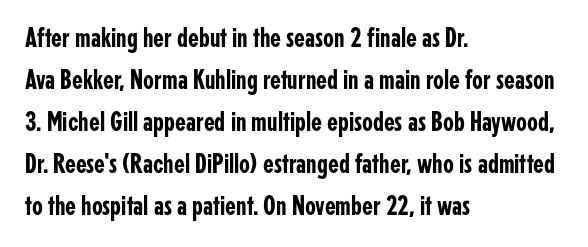
The image shows 28 px condensed sans-serif type, upright; set left-aligned, normal line spacing (1.5x), normal letter spacing, not underlined; low stroke contrast and a medium x-height.
